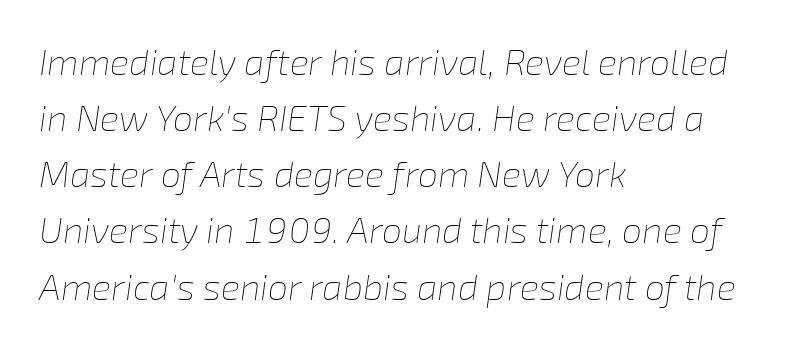
Q: Is the text bold? A: No.
Q: Is the text italic (slanted)? A: Yes, it leans right by about 8 degrees.
Q: Is the text underlined? A: No.
Q: How is the paragraph aligned? A: Left-aligned.
Q: Is the spacing between letters normal or unusually wide? A: Normal.
Q: Is the spacing between lines tight, normal or loose? A: Normal.
Q: Width (condensed, normal, or wide)? A: Normal.
Q: Stroke contrast? A: Low.
Q: x-height? A: Medium.
Q: Monospaced? A: No.
